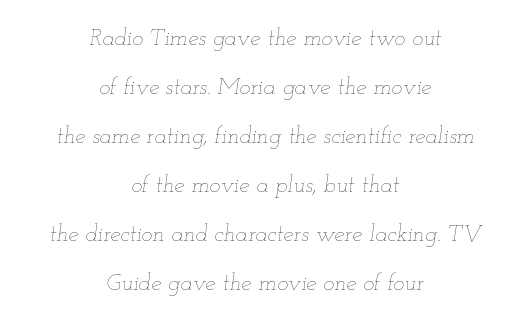
{"italic": "yes", "lean": "right", "slant_degrees": 12, "bold": "no", "underline": "no", "align": "center", "line_spacing": "loose", "line_spacing_ratio": 2.13, "letter_spacing": "normal", "letter_spacing_em": 0.0, "glyph_px": 23}
